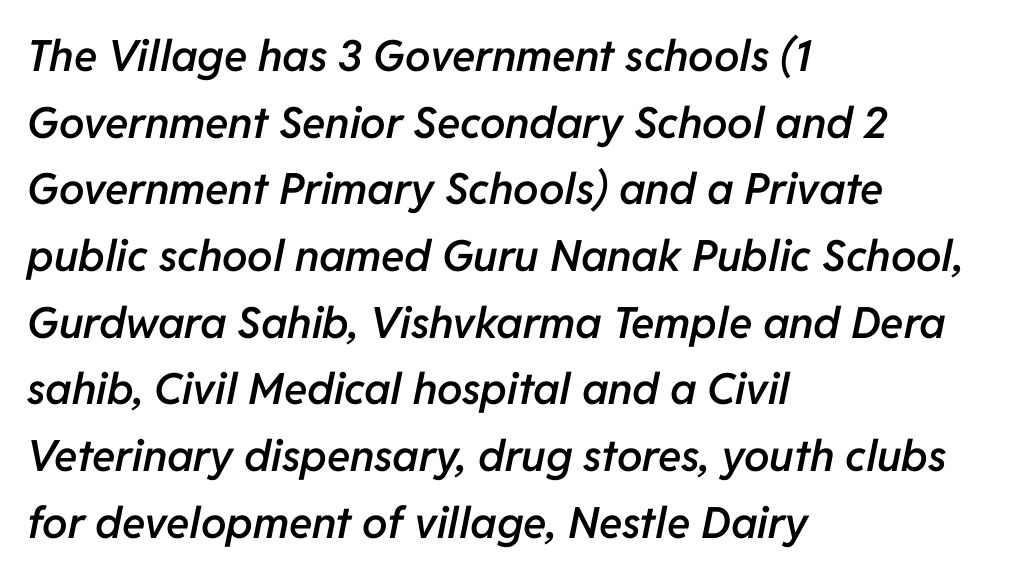
The image shows 43 px semibold type, italic (leaning right); set left-aligned, normal line spacing (1.55x), normal letter spacing, not underlined; low stroke contrast and a medium x-height.
